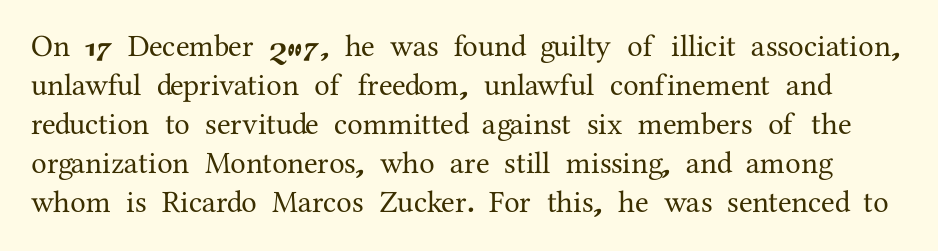
Q: Is the text italic (slanted)? A: No, it is upright.
Q: Is the typeface a serif or a sans-serif typeface? A: Serif.
Q: Is the text underlined? A: No.
Q: Is the spacing between letters normal or unusually wide? A: Normal.
Q: Is the spacing between lines tight, normal or loose? A: Normal.
Q: Width (condensed, normal, or wide)? A: Normal.
Q: Stroke contrast? A: Medium.
Q: x-height? A: Medium.
Q: Monospaced? A: No.
